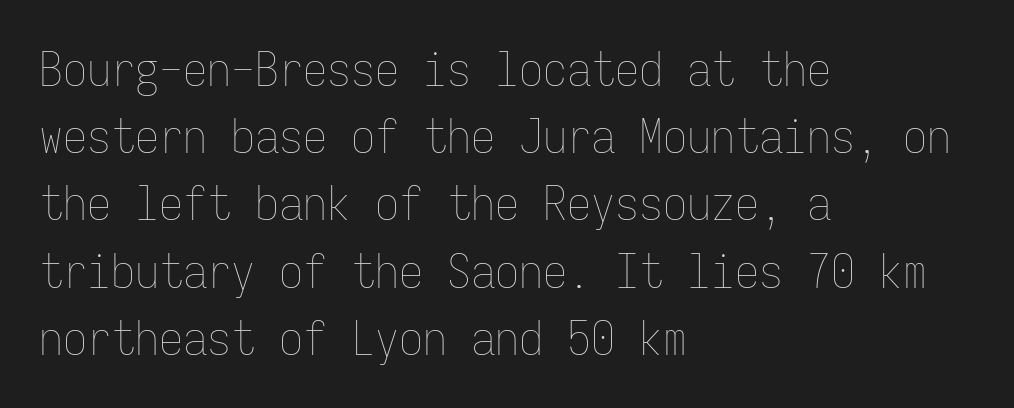
A typesetter would call this monospace, since all characters share one set width. The string is rendered with underlining switched off. Honestly, the row spacing looks completely unremarkable. The font is comparable to plain body text, perhaps lighter.
